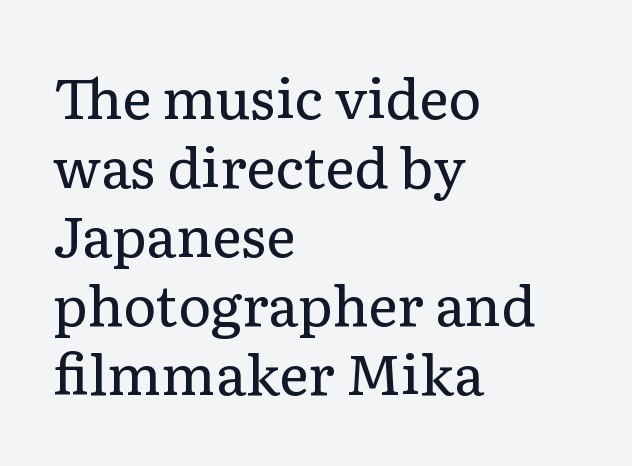
Letter spacing: default. Upright lettering throughout. Ink coverage per letter is moderate at most. Note the varied advance widths — an 'i' is clearly narrower than an 'm'. Clear beneath every line of the passage.
